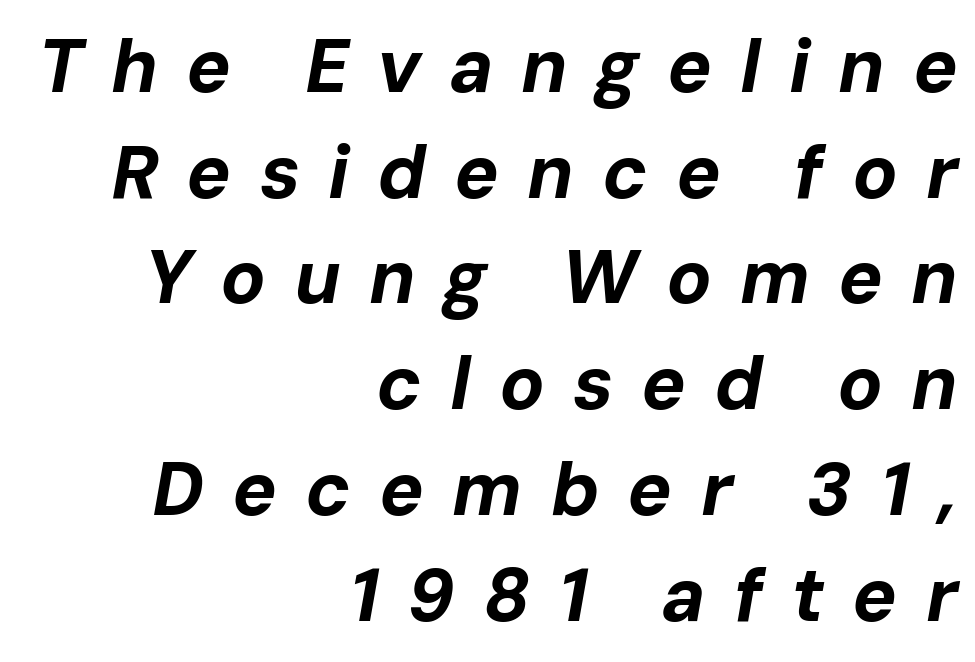
The image shows 75 px bold type, italic (leaning right); set right-aligned, normal line spacing (1.41x), unusually wide letter spacing (+0.37 em), not underlined; low stroke contrast and a medium x-height.
